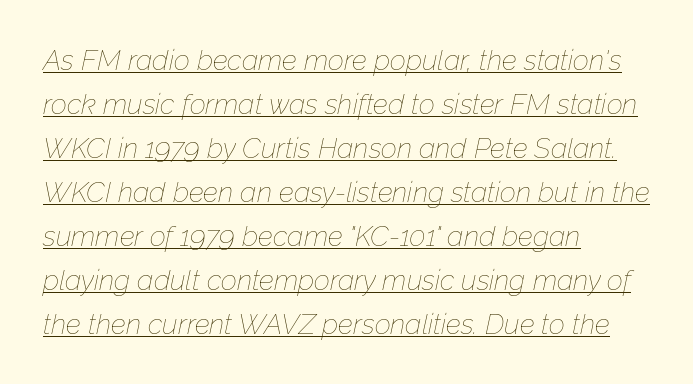
Q: Is the text bold? A: No.
Q: Is the text italic (slanted)? A: Yes, it leans right by about 12 degrees.
Q: Is the text underlined? A: Yes.
Q: How is the paragraph aligned? A: Left-aligned.
Q: Is the spacing between letters normal or unusually wide? A: Normal.
Q: Is the spacing between lines tight, normal or loose? A: Normal.
Q: Width (condensed, normal, or wide)? A: Normal.
Q: Stroke contrast? A: Low.
Q: x-height? A: Medium.
Q: Monospaced? A: No.
